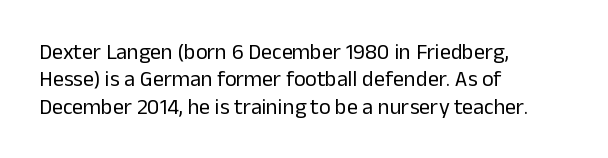
The image shows 22 px text type, upright; set left-aligned, normal line spacing (1.25x), normal letter spacing, not underlined.
